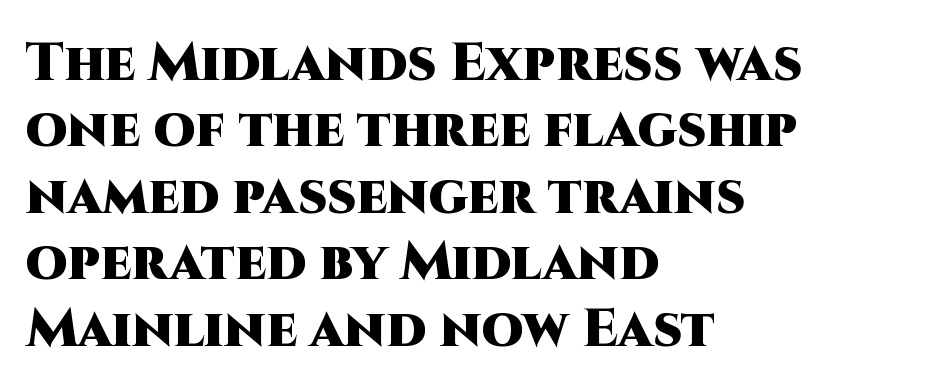
{"serif": "no", "italic": "no", "bold": "yes", "weight": "heavy", "width": "normal", "stroke_contrast": "high", "x_height": "large", "monospaced": "no", "underline": "no", "align": "left", "line_spacing_ratio": 1.23, "letter_spacing": "normal", "letter_spacing_em": 0.0, "glyph_px": 54}
